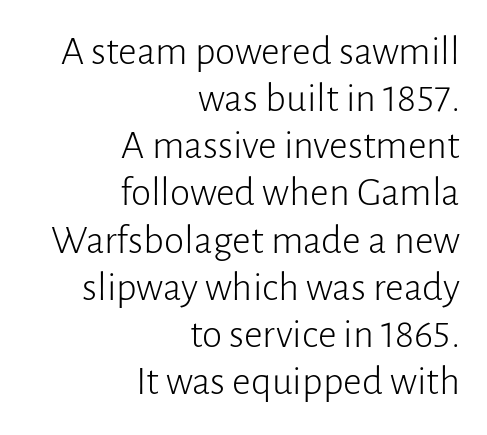
{"serif": "no", "italic": "no", "bold": "no", "weight": "light", "width": "normal", "stroke_contrast": "low", "x_height": "medium", "monospaced": "no", "underline": "no", "align": "right", "line_spacing": "tight", "line_spacing_ratio": 1.15, "letter_spacing": "normal", "letter_spacing_em": 0.0, "glyph_px": 41}
